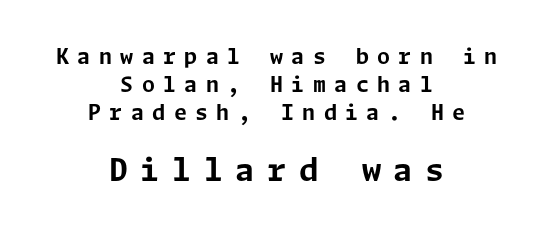
{"serif": "no", "italic": "no", "bold": "yes", "weight": "bold", "width": "normal", "stroke_contrast": "low", "x_height": "medium", "underline": "no", "align": "center", "line_spacing": "normal", "line_spacing_ratio": 1.33, "letter_spacing": "wide", "letter_spacing_em": 0.4, "larger_block": "second", "size_ratio": 1.48, "glyph_px": 31}
